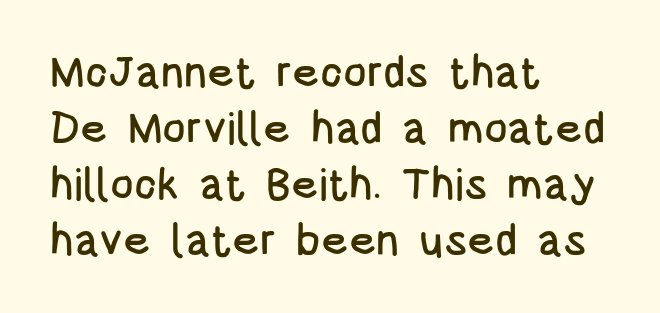
Q: Is the text italic (slanted)? A: No, it is upright.
Q: Is the typeface a serif or a sans-serif typeface? A: Sans-serif.
Q: Is the text underlined? A: No.
Q: How is the paragraph aligned? A: Left-aligned.
Q: Is the spacing between letters normal or unusually wide? A: Normal.
Q: Is the spacing between lines tight, normal or loose? A: Normal.
Q: Width (condensed, normal, or wide)? A: Condensed.
Q: Stroke contrast? A: Low.
Q: x-height? A: Large.
Q: Monospaced? A: No.
